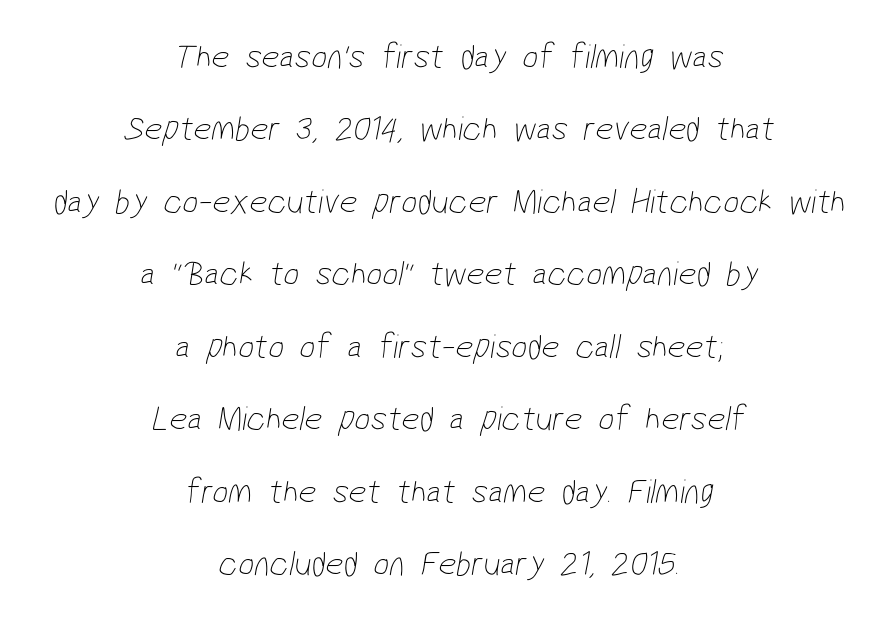
Descenders hang freely into open space. The letters advance in unequal steps, a hallmark of proportional type. These lines are composed in type without serifs. Standard letterfit; no display-style spreading of the glyphs.
